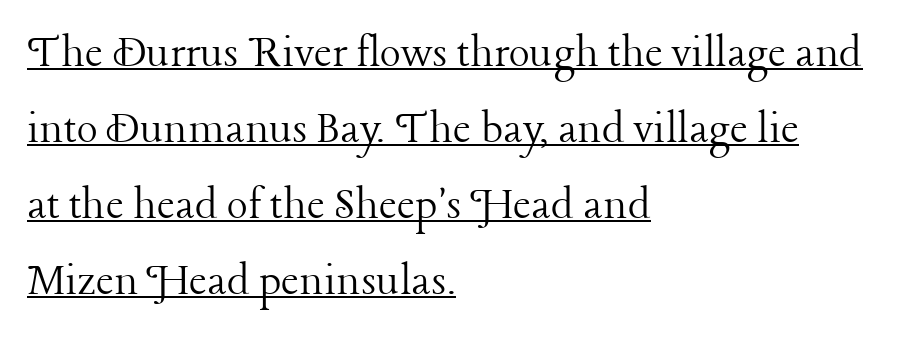
Q: Is the text bold? A: No.
Q: Is the text italic (slanted)? A: No, it is upright.
Q: Is the typeface a serif or a sans-serif typeface? A: Serif.
Q: Is the text underlined? A: Yes.
Q: How is the paragraph aligned? A: Left-aligned.
Q: Is the spacing between letters normal or unusually wide? A: Normal.
Q: Is the spacing between lines tight, normal or loose? A: Normal.
Q: Width (condensed, normal, or wide)? A: Normal.
Q: Stroke contrast? A: Low.
Q: x-height? A: Medium.
Q: Monospaced? A: No.
